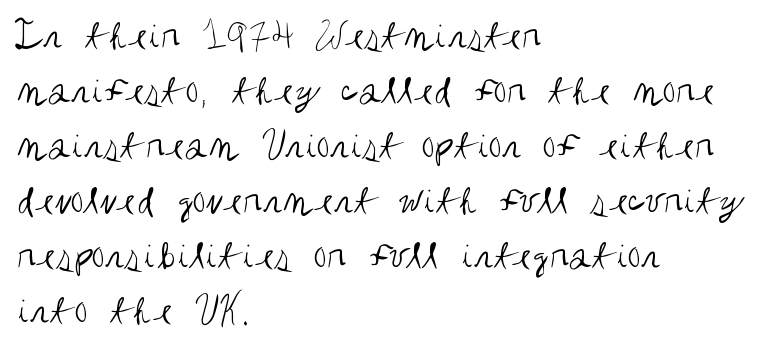
The image shows 43 px regular-weight, condensed sans-serif type; set left-aligned, normal line spacing (1.28x), normal letter spacing, not underlined; medium stroke contrast and a large x-height.
